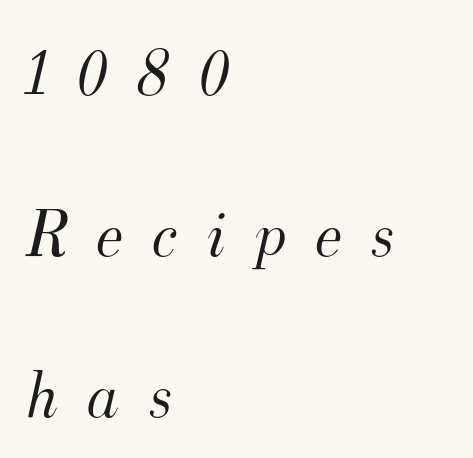
{"serif": "yes", "italic": "yes", "lean": "right", "slant_degrees": 12, "bold": "no", "weight": "light", "width": "normal", "stroke_contrast": "medium", "x_height": "small", "monospaced": "no", "underline": "no", "align": "left", "line_spacing": "loose", "line_spacing_ratio": 2.37, "letter_spacing": "wide", "letter_spacing_em": 0.42, "glyph_px": 68}
